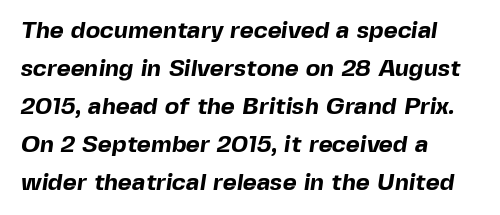
{"bold": "yes", "underline": "no", "align": "left", "line_spacing": "normal", "line_spacing_ratio": 1.58, "letter_spacing": "normal", "letter_spacing_em": 0.0, "glyph_px": 24}
